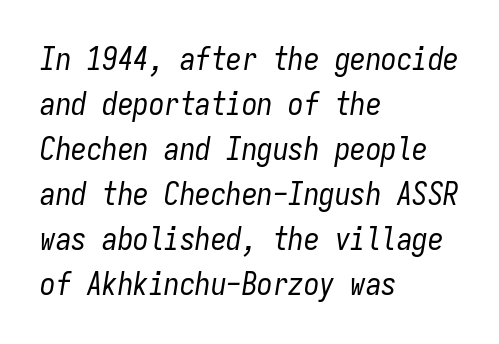
Q: Is the text bold? A: No.
Q: Is the text italic (slanted)? A: Yes, it leans right by about 9 degrees.
Q: Is the text underlined? A: No.
Q: How is the paragraph aligned? A: Left-aligned.
Q: Is the spacing between letters normal or unusually wide? A: Normal.
Q: Is the spacing between lines tight, normal or loose? A: Normal.
Q: Width (condensed, normal, or wide)? A: Condensed.
Q: Stroke contrast? A: Low.
Q: x-height? A: Medium.
Q: Monospaced? A: Yes.
